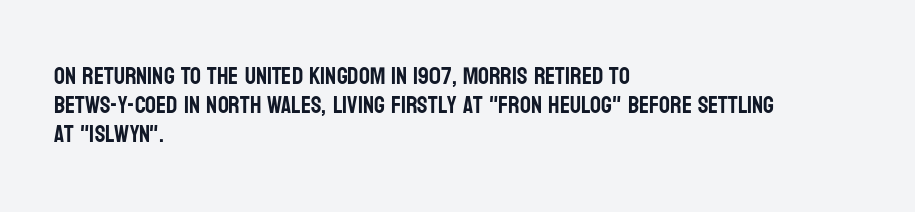
The image shows 24 px text type, upright; set left-aligned, line spacing 1.21x, normal letter spacing, not underlined.
